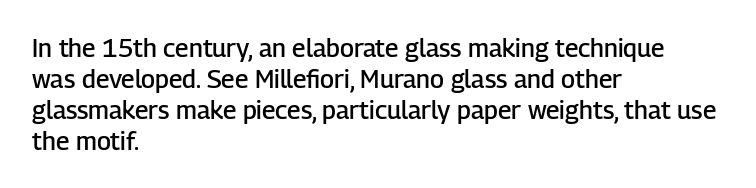
{"italic": "no", "bold": "semi", "underline": "no", "align": "left", "line_spacing_ratio": 1.24, "letter_spacing": "normal", "letter_spacing_em": 0.0, "glyph_px": 25}
